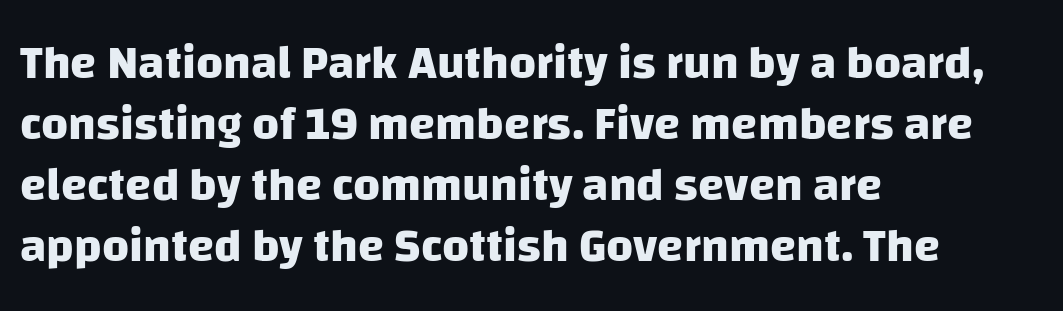
Notice how the passage keeps a crisp vertical edge on the left only. Glance below the letters and you will spot only blank space. Emphasis by weight is at full strength: bold. The letterforms sit shoulder to shoulder at normal distance. Character widths vary here, with narrow letters taking less room than wide ones.
